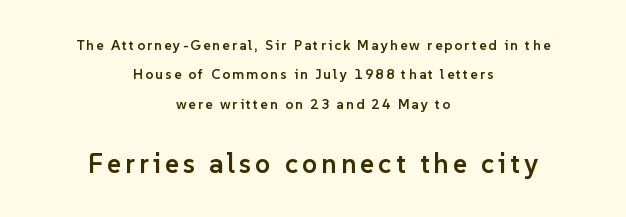
Q: Is the text bold? A: Semi-bold.
Q: Is the text italic (slanted)? A: No, it is upright.
Q: Is the text underlined? A: No.
Q: How is the paragraph aligned? A: Centered.
Q: Is the spacing between lines tight, normal or loose? A: Loose.
Q: Which block of text is set in a larger size, the first (top) or the second (bottom)? A: The second (bottom) one.
